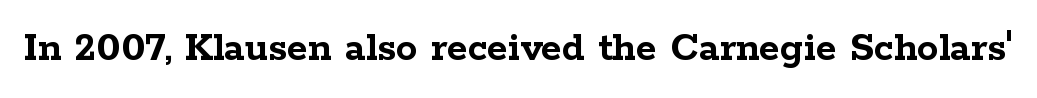
The image shows 43 px semibold, wide serif type, upright; set normal letter spacing, not underlined; low stroke contrast and a medium x-height.
